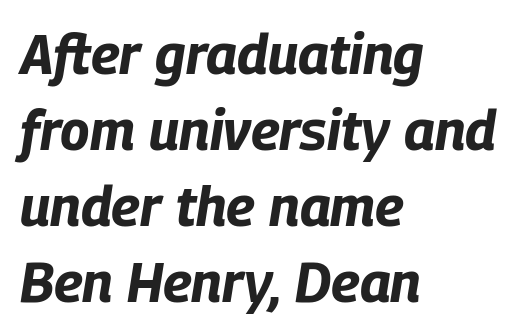
A typesetter would call this proportional, since set widths differ per character. Alignment: flush left. Designer's note — italics engaged. In terms of letterspacing, this is plain default setting. Pretty heavy lettering here — definitely bold. This rendering features lettering with no underline.
